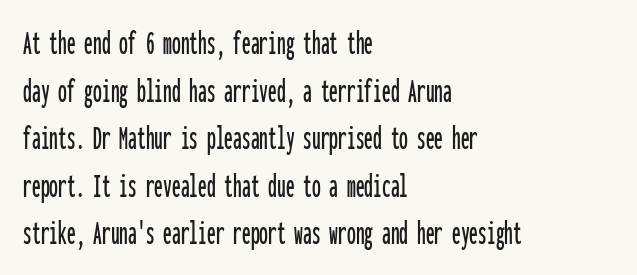
Monospaced: the letters line up in strict vertical columns. Baseline-to-baseline distance is the conventional proportion of letter height. Characters follow at the spacing the type designer built in. Letterform terminals end flat and unadorned throughout the passage. Just letters on the line, the space beneath them empty. Short and long lines alike share a common starting point at left.
